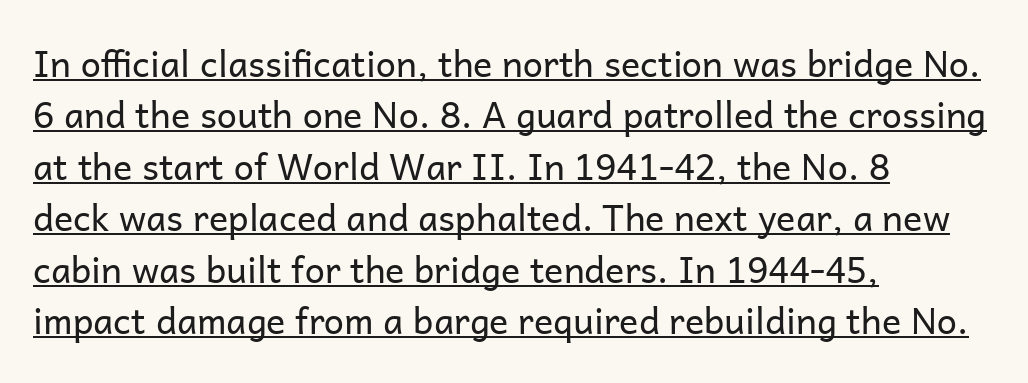
The image shows 36 px regular-weight sans-serif type, upright; set left-aligned, normal line spacing (1.43x), normal letter spacing, underlined; low stroke contrast and a medium x-height.
